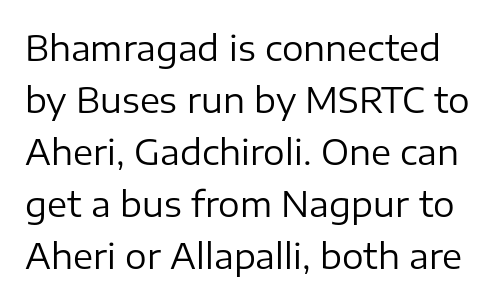
Q: Is the text bold? A: No.
Q: Is the text italic (slanted)? A: No, it is upright.
Q: Is the typeface a serif or a sans-serif typeface? A: Sans-serif.
Q: Is the text underlined? A: No.
Q: Is the spacing between letters normal or unusually wide? A: Normal.
Q: Is the spacing between lines tight, normal or loose? A: Normal.
Q: Width (condensed, normal, or wide)? A: Normal.
Q: Stroke contrast? A: Low.
Q: x-height? A: Medium.
Q: Monospaced? A: No.
